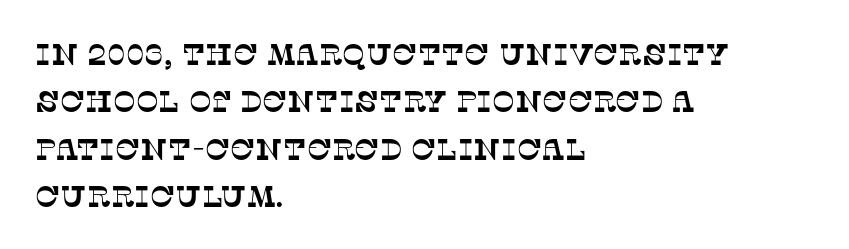
{"serif": "yes", "width": "normal", "stroke_contrast": "low", "x_height": "large", "monospaced": "no", "underline": "no", "align": "left", "line_spacing": "normal", "line_spacing_ratio": 1.58, "letter_spacing": "normal", "letter_spacing_em": 0.0, "glyph_px": 30}
